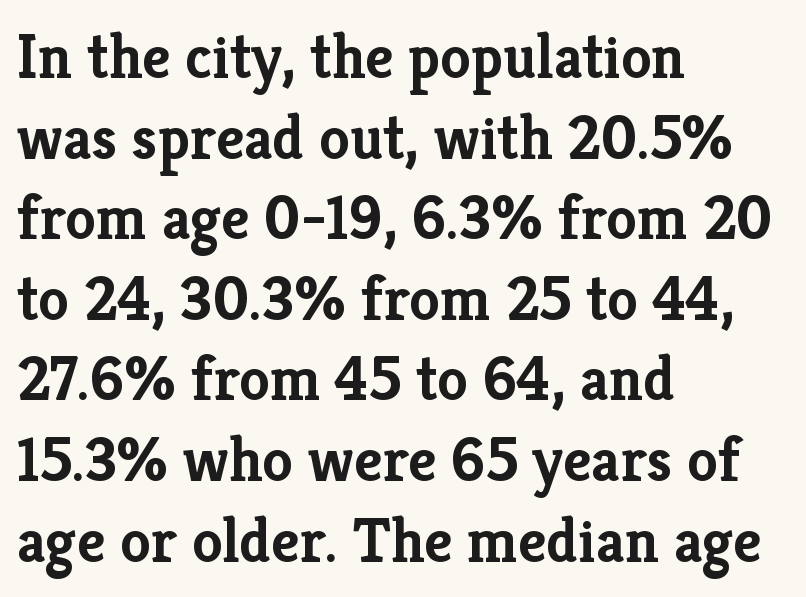
{"serif": "yes", "italic": "no", "bold": "yes", "weight": "semibold", "width": "normal", "stroke_contrast": "low", "x_height": "medium", "monospaced": "no", "underline": "no", "align": "left", "line_spacing": "normal", "line_spacing_ratio": 1.3, "letter_spacing": "normal", "letter_spacing_em": 0.0, "glyph_px": 62}
